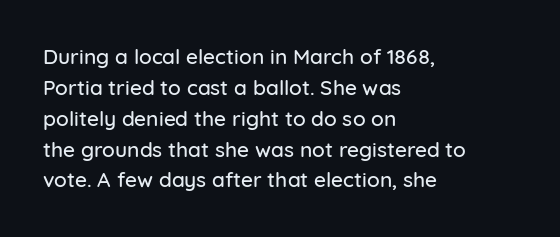
The image shows 21 px text type, upright; set left-aligned, normal line spacing (1.47x), normal letter spacing, not underlined.
